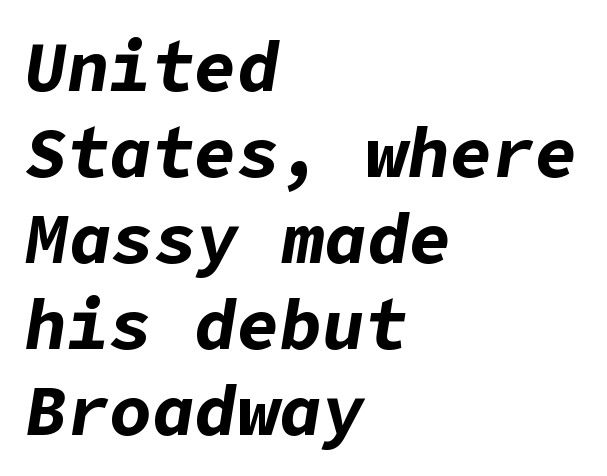
Here the glyphs are tracked normally, forming tight word shapes. If you drew a ruler down the left edge, every line would touch it. The sample has been set heavy, in full bold. The specimen reads as italic at a glance. Letters rest on an invisible, unmarked baseline.
